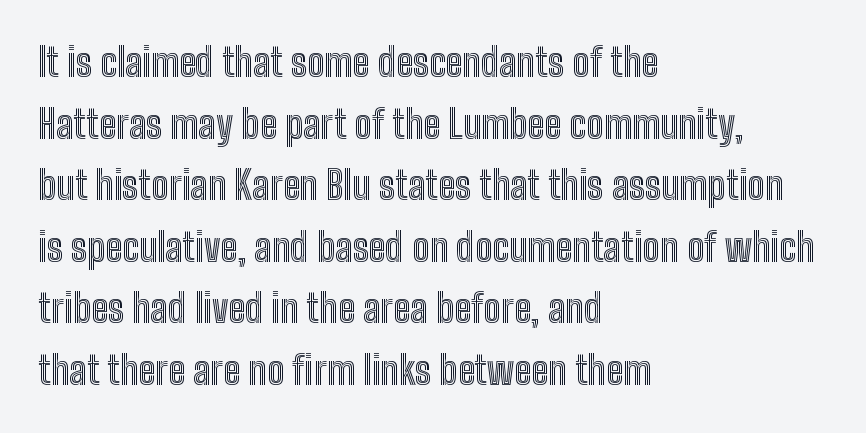
Descenders are the only things crossing below the line. Think of a printed novel: that variable character pitch is what you see here. This sample uses plain, unmodified letter spacing. The rendering uses a moderate line-height, typical for paragraphs. No italicization has been applied; the sample stays upright.
